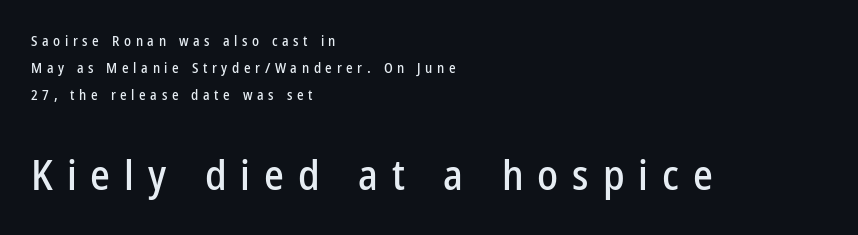
It's the straight-up-and-down kind of type. Plain, unruled lines of type. Caption: upper text group reduced, lower text group enlarged. Think of a printed novel: that variable character pitch is what you see here. Honestly, the letter spacing is so wide it's the main thing you notice.
